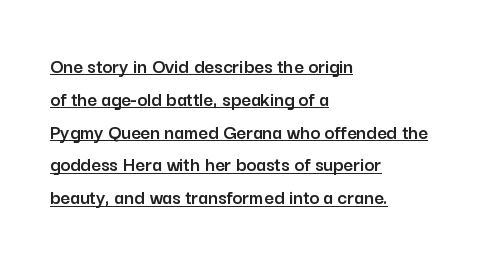
Q: Is the text italic (slanted)? A: No, it is upright.
Q: Is the text underlined? A: Yes.
Q: How is the paragraph aligned? A: Left-aligned.
Q: Is the spacing between letters normal or unusually wide? A: Normal.
Q: Is the spacing between lines tight, normal or loose? A: Normal.
